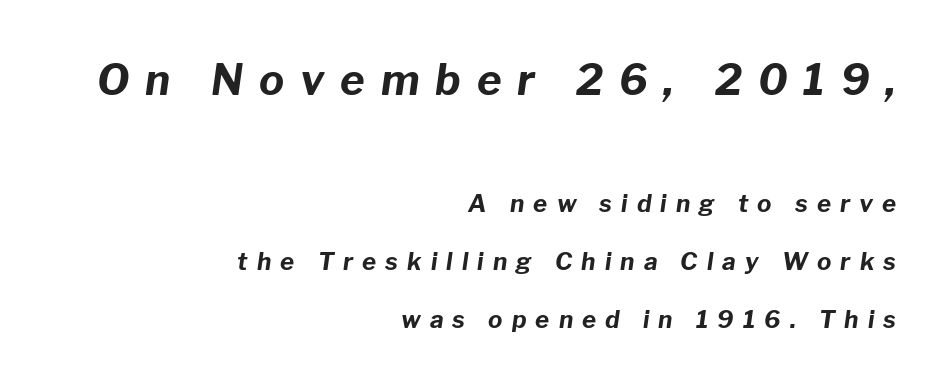
The image shows 42 px bold type, italic (leaning right); set right-aligned, loose line spacing (2.4x), unusually wide letter spacing (+0.38 em), not underlined; the first (top) block is 1.75x larger; low stroke contrast and a medium x-height.
